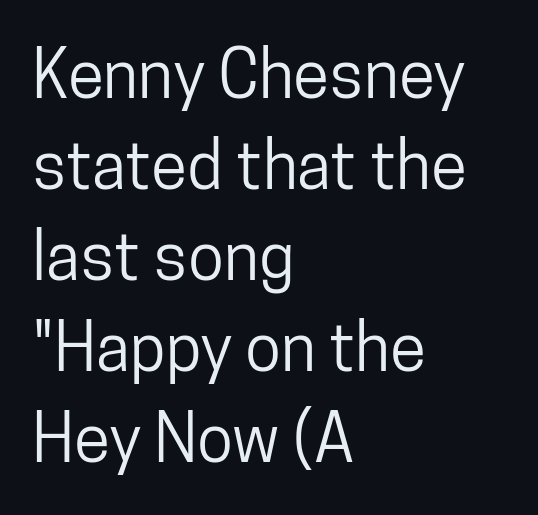
The letters advance in unequal steps, a hallmark of proportional type. What kind of face is this? One without serifs — a sans. The line texture is even and compact thanks to regular tracking. Where is the straight margin? On the left. This block has exactly the height ordinary leading produces. The space beneath each line is pristine and unruled.
